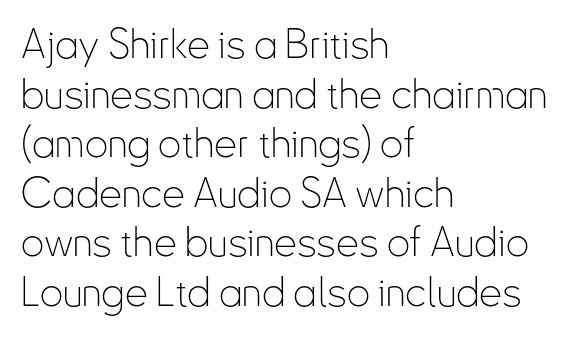
{"serif": "no", "italic": "no", "bold": "no", "weight": "thin", "width": "condensed", "stroke_contrast": "low", "x_height": "small", "monospaced": "no", "underline": "no", "align": "left", "line_spacing_ratio": 1.21, "letter_spacing": "normal", "letter_spacing_em": 0.0, "glyph_px": 41}
